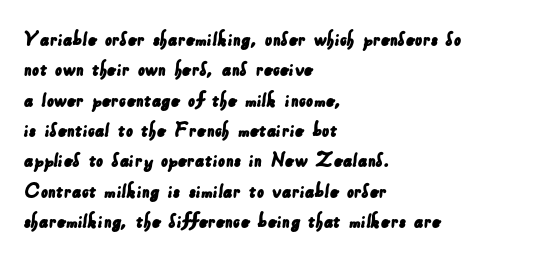
The image shows 22 px text type; set left-aligned, normal line spacing (1.38x), normal letter spacing, not underlined.
